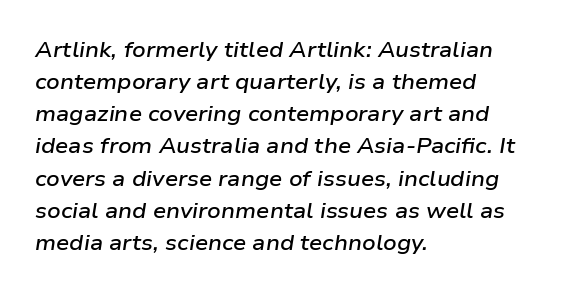
Q: Is the text bold? A: Semi-bold.
Q: Is the text italic (slanted)? A: Yes, it leans right by about 9 degrees.
Q: Is the text underlined? A: No.
Q: How is the paragraph aligned? A: Left-aligned.
Q: Is the spacing between letters normal or unusually wide? A: Normal.
Q: Is the spacing between lines tight, normal or loose? A: Normal.
